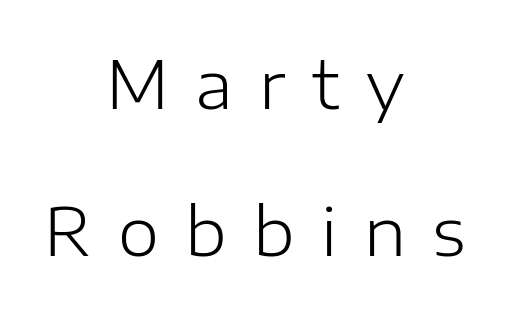
{"serif": "no", "italic": "no", "bold": "no", "weight": "light", "width": "normal", "stroke_contrast": "low", "x_height": "medium", "monospaced": "no", "underline": "no", "align": "center", "line_spacing": "loose", "line_spacing_ratio": 2.23, "letter_spacing": "wide", "letter_spacing_em": 0.4, "glyph_px": 66}
